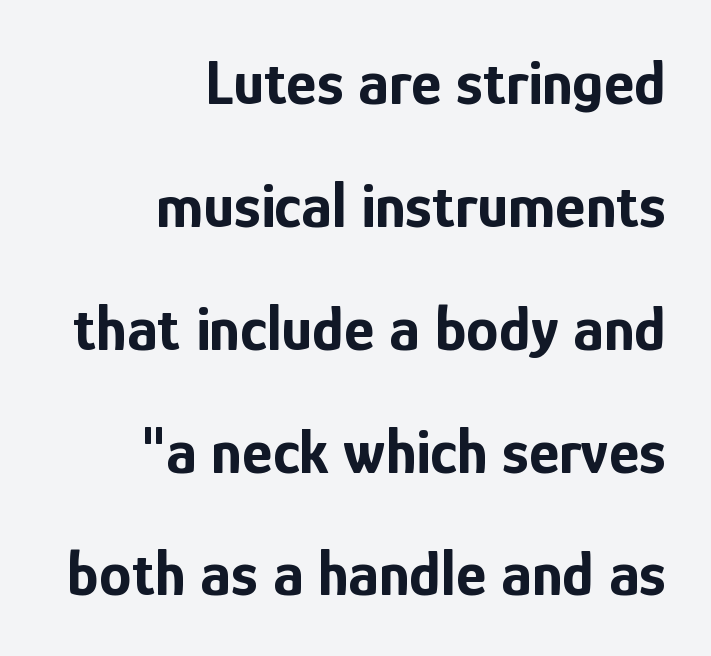
Q: Is the text bold? A: Yes.
Q: Is the text italic (slanted)? A: No, it is upright.
Q: Is the typeface a serif or a sans-serif typeface? A: Sans-serif.
Q: Is the text underlined? A: No.
Q: How is the paragraph aligned? A: Right-aligned.
Q: Is the spacing between letters normal or unusually wide? A: Normal.
Q: Width (condensed, normal, or wide)? A: Condensed.
Q: Stroke contrast? A: Low.
Q: x-height? A: Medium.
Q: Monospaced? A: No.
